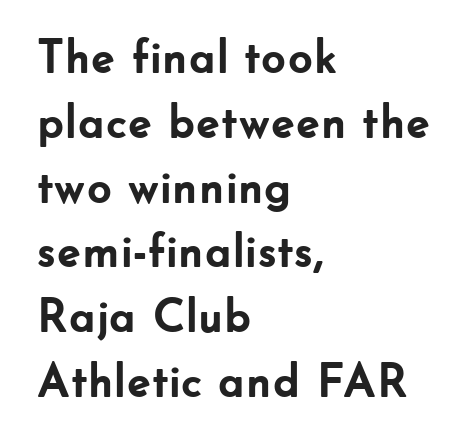
Regarding leading, the lines here are spaced in the standard way. Plenty of ink on the page — the face is bold. Classification — sans serif. Varying glyph widths throughout — classic text-font behaviour. The passage is arranged the way most books set body copy — flush left. This rendering features lettering with no underline.
